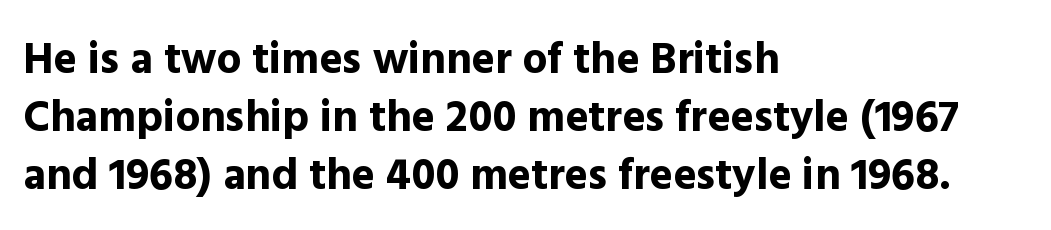
The image shows 44 px bold sans-serif type, upright; set left-aligned, normal line spacing (1.32x), normal letter spacing, not underlined; a medium x-height.
